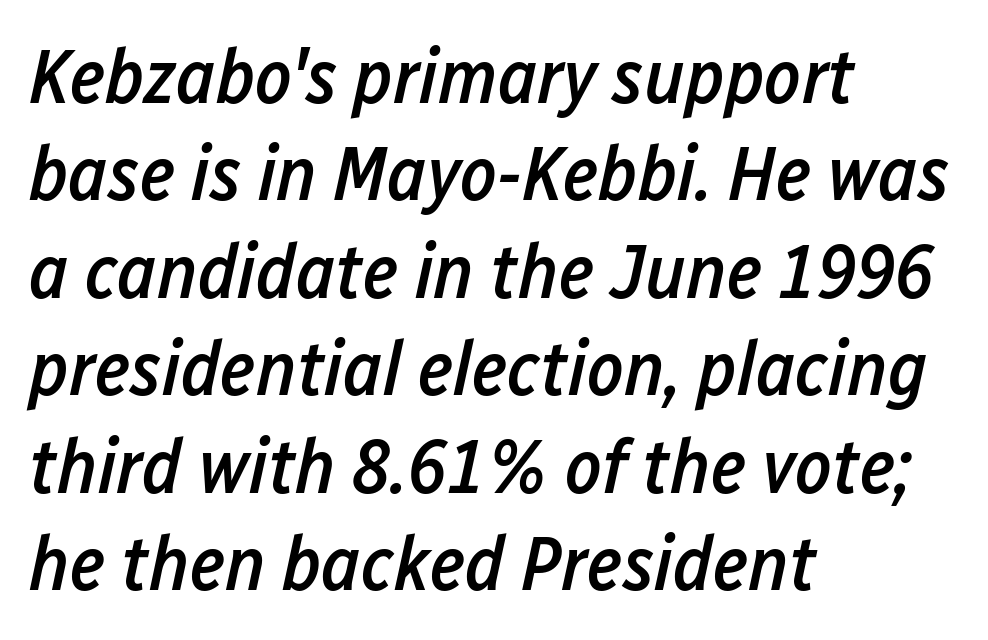
Q: Is the text bold? A: Semi-bold.
Q: Is the text italic (slanted)? A: Yes, it leans right by about 12 degrees.
Q: Is the text underlined? A: No.
Q: How is the paragraph aligned? A: Left-aligned.
Q: Is the spacing between letters normal or unusually wide? A: Normal.
Q: Is the spacing between lines tight, normal or loose? A: Normal.
Q: Width (condensed, normal, or wide)? A: Condensed.
Q: Stroke contrast? A: Low.
Q: x-height? A: Medium.
Q: Monospaced? A: No.
